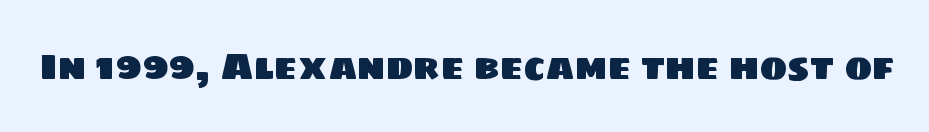
{"serif": "no", "width": "normal", "stroke_contrast": "low", "x_height": "large", "monospaced": "no", "underline": "no", "letter_spacing": "normal", "letter_spacing_em": 0.0, "glyph_px": 37}
